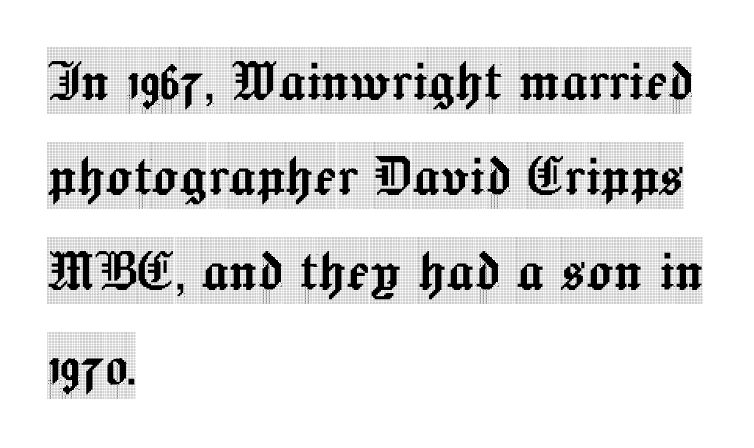
{"serif": "yes", "italic": "no", "width": "condensed", "x_height": "large", "monospaced": "no", "underline": "no", "align": "left", "line_spacing": "normal", "line_spacing_ratio": 1.42, "letter_spacing": "normal", "letter_spacing_em": 0.0, "glyph_px": 67}
